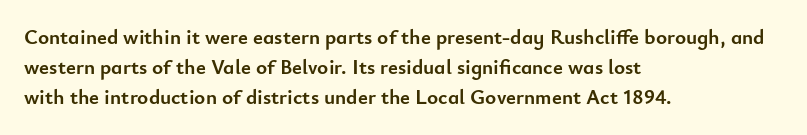
Q: Is the text bold? A: Yes.
Q: Is the text italic (slanted)? A: No, it is upright.
Q: Is the text underlined? A: No.
Q: How is the paragraph aligned? A: Left-aligned.
Q: Is the spacing between letters normal or unusually wide? A: Normal.
Q: Is the spacing between lines tight, normal or loose? A: Normal.
